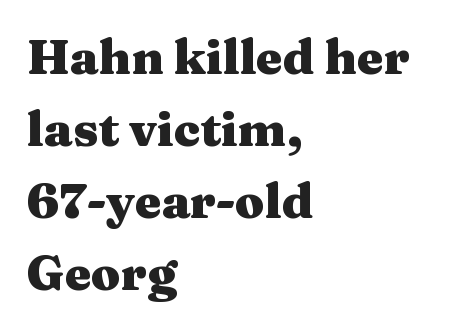
Nobody drew a line under any word here. These lines carry a lot of weight — the face is fully bold. Unlike a clean sans, this face finishes its strokes with serifs. Alignment: flush left.
